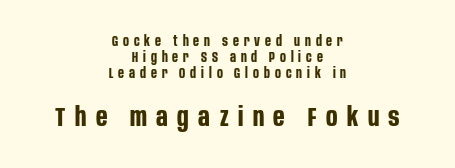
{"italic": "no", "bold": "yes", "underline": "no", "align": "center", "line_spacing_ratio": 1.16, "letter_spacing": "wide", "letter_spacing_em": 0.35, "larger_block": "second", "size_ratio": 1.93, "glyph_px": 27}
